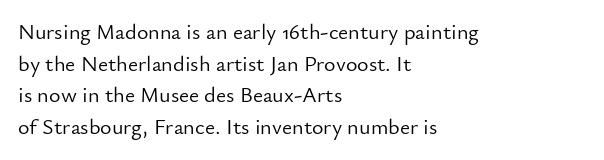
Ordinary non-slanted type is in use. Whoever set this chose a conventional vertical rhythm. Nothing unusual about the tracking: characters are spaced as the font intends. Every row of glyphs begins at an identical x-position on the left.
